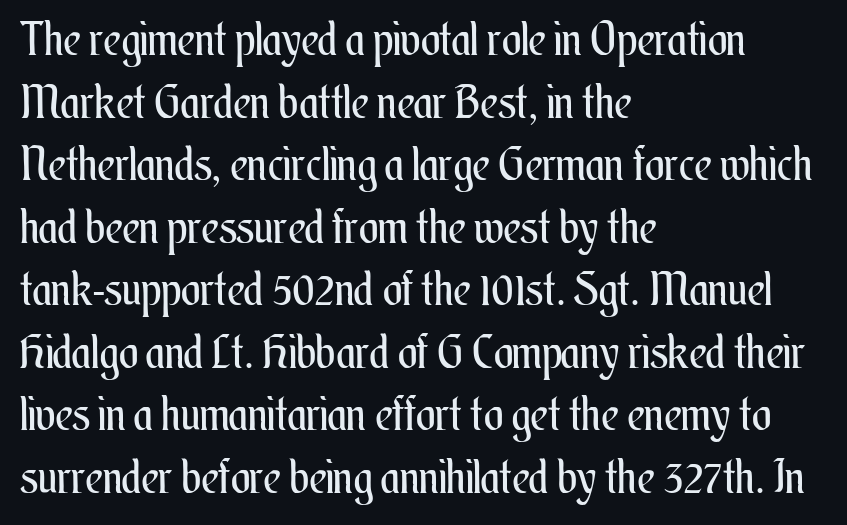
Beneath every word, the page is bare. Leftover space on each line is placed entirely after the last word. The face used here is proportionally spaced, like ordinary book or web type. Notice how descenders clear the ascenders below comfortably — that's standard leading. How are the letters spaced? Ordinarily, with no added tracking.
